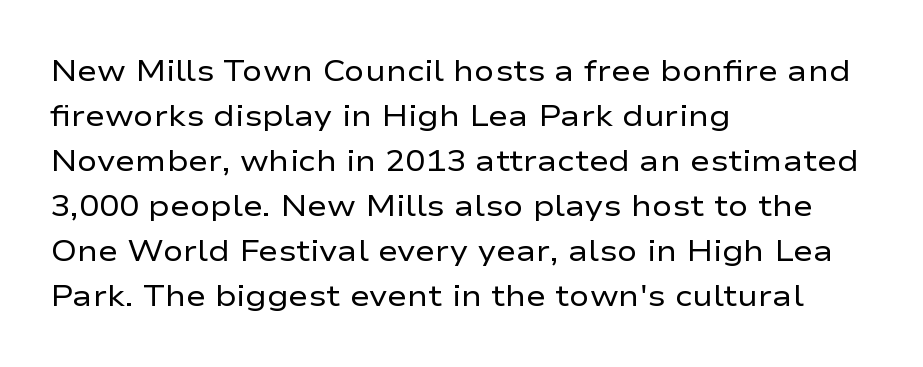
Q: Is the text bold? A: No.
Q: Is the text italic (slanted)? A: No, it is upright.
Q: Is the typeface a serif or a sans-serif typeface? A: Sans-serif.
Q: Is the text underlined? A: No.
Q: How is the paragraph aligned? A: Left-aligned.
Q: Is the spacing between letters normal or unusually wide? A: Normal.
Q: Is the spacing between lines tight, normal or loose? A: Normal.
Q: Width (condensed, normal, or wide)? A: Wide.
Q: Stroke contrast? A: Low.
Q: x-height? A: Medium.
Q: Monospaced? A: No.
